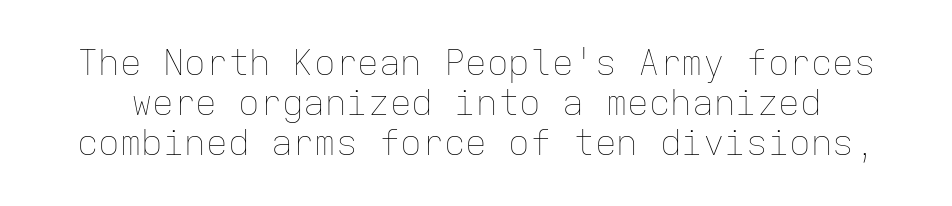
The image shows 36 px thin type, upright, monospaced; set tight line spacing (1.11x), normal letter spacing, not underlined; low stroke contrast and a medium x-height.
